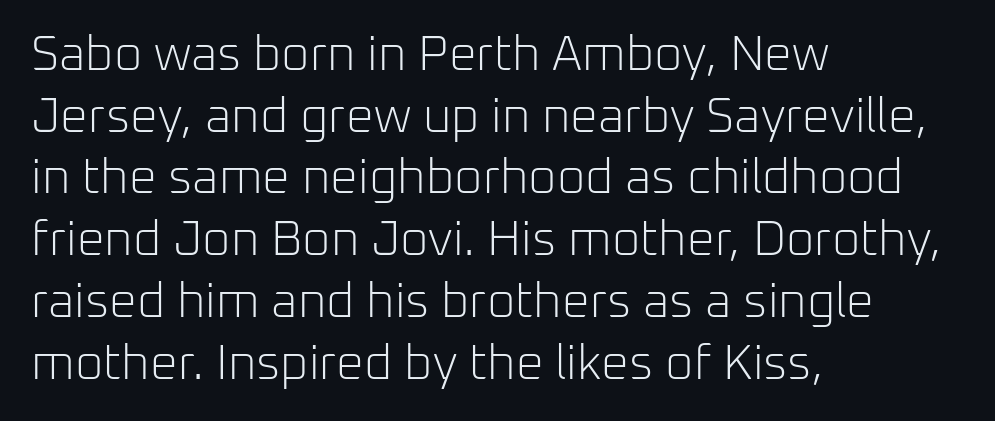
Q: Is the text bold? A: No.
Q: Is the text italic (slanted)? A: No, it is upright.
Q: Is the typeface a serif or a sans-serif typeface? A: Sans-serif.
Q: Is the text underlined? A: No.
Q: How is the paragraph aligned? A: Left-aligned.
Q: Is the spacing between letters normal or unusually wide? A: Normal.
Q: Is the spacing between lines tight, normal or loose? A: Normal.
Q: Width (condensed, normal, or wide)? A: Normal.
Q: Stroke contrast? A: Low.
Q: x-height? A: Medium.
Q: Monospaced? A: No.
